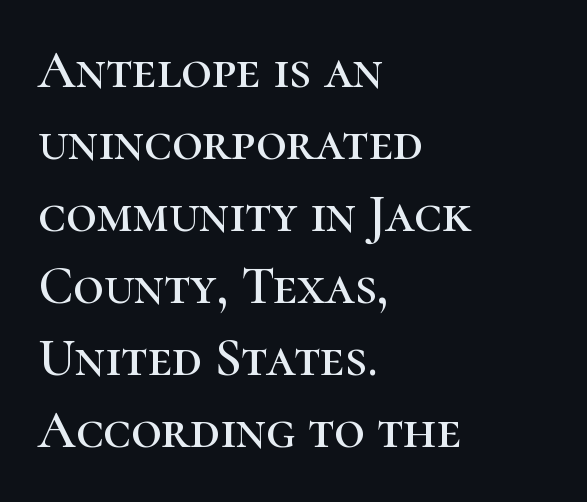
The image shows 53 px serif type, upright; set left-aligned, normal line spacing (1.36x), normal letter spacing, not underlined; high stroke contrast and a medium x-height.
